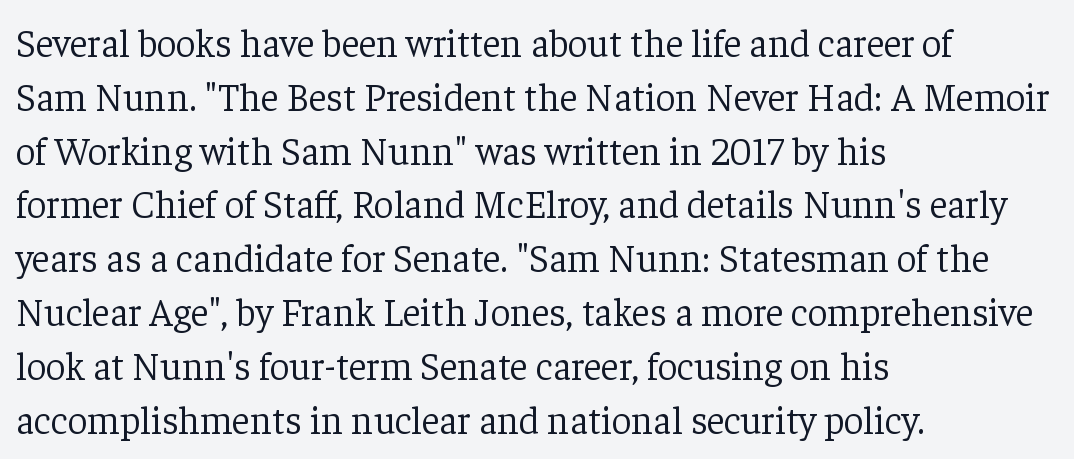
{"serif": "yes", "italic": "no", "bold": "no", "weight": "light", "width": "normal", "stroke_contrast": "low", "x_height": "medium", "monospaced": "no", "underline": "no", "align": "left", "line_spacing": "normal", "line_spacing_ratio": 1.38, "letter_spacing": "normal", "letter_spacing_em": 0.0, "glyph_px": 39}
